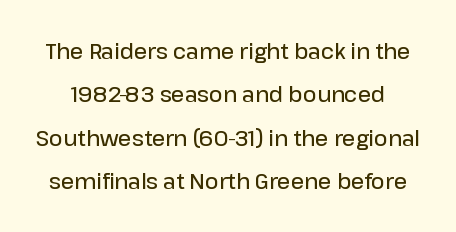
The image shows 21 px text type, upright; set loose line spacing (2.07x), normal letter spacing, not underlined.
